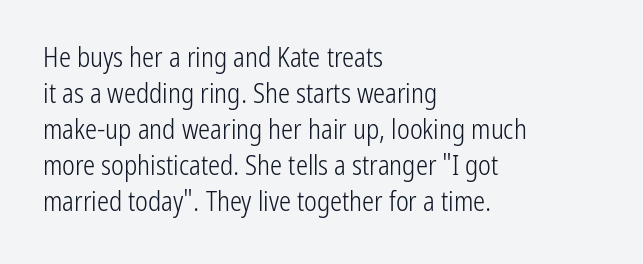
{"italic": "no", "bold": "no", "underline": "no", "align": "left", "line_spacing": "normal", "line_spacing_ratio": 1.33, "letter_spacing": "normal", "letter_spacing_em": 0.0, "glyph_px": 27}
